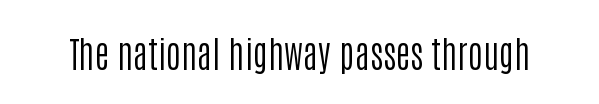
Standard letterfit; no display-style spreading of the glyphs. Is the stroke heavy? The answer is a plain regular-or-lighter. A bare baseline throughout the passage. The text was rendered using a sans face with plain stroke endings. Nope, not italic — everything's standing straight. Note the varied advance widths — an 'i' is clearly narrower than an 'm'.
